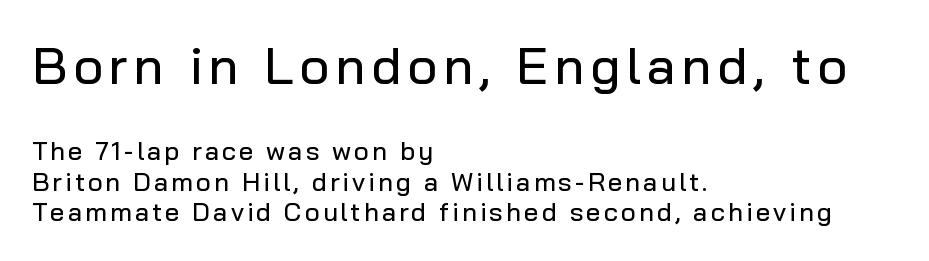
The image shows 52 px sans-serif type, upright; set left-aligned, line spacing 1.17x, not underlined; the first (top) block is 2.0x larger; low stroke contrast and a medium x-height.
